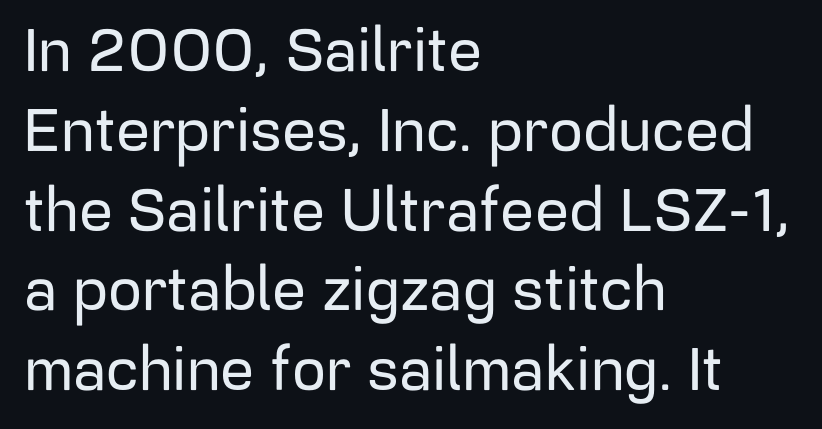
The image shows 60 px sans-serif type, upright; set left-aligned, normal line spacing (1.33x), normal letter spacing, not underlined; low stroke contrast and a medium x-height.
